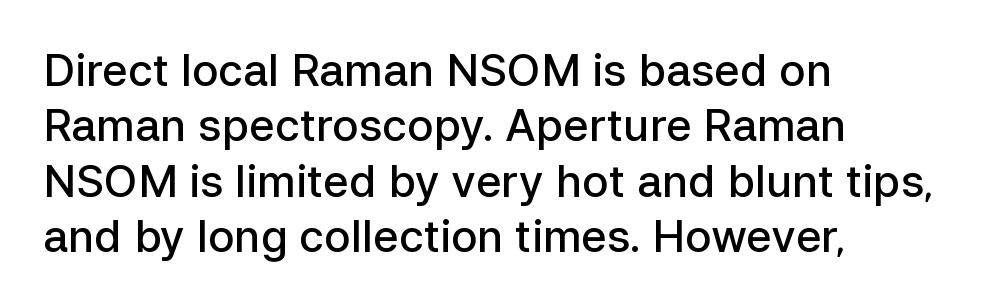
{"serif": "no", "italic": "no", "bold": "semi", "weight": "semibold", "width": "normal", "stroke_contrast": "low", "x_height": "medium", "monospaced": "no", "underline": "no", "align": "left", "line_spacing": "normal", "line_spacing_ratio": 1.26, "letter_spacing": "normal", "letter_spacing_em": 0.0, "glyph_px": 44}
